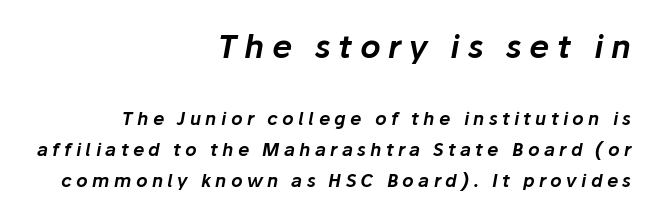
{"italic": "yes", "lean": "right", "slant_degrees": 10, "width": "normal", "stroke_contrast": "low", "x_height": "medium", "monospaced": "no", "underline": "no", "align": "right", "line_spacing_ratio": 1.73, "letter_spacing": "wide", "letter_spacing_em": 0.24, "larger_block": "first", "size_ratio": 1.78, "glyph_px": 32}
